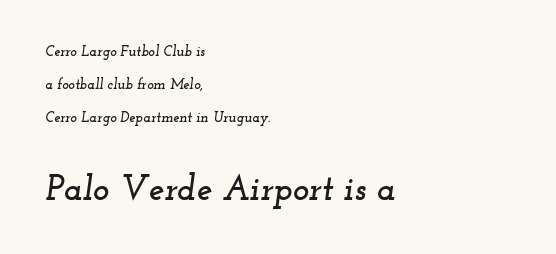
The tracking reads as untouched default to a designer's eye. Airy leading. Is the lower block the larger one? Yes — the lower block carries the bigger type. An italicized treatment has been applied to the whole sample.
